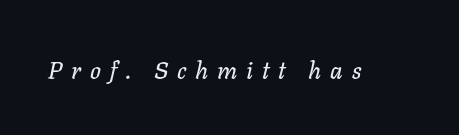
The image shows 24 px text type, italic (leaning right); set unusually wide letter spacing (+0.37 em), not underlined.
